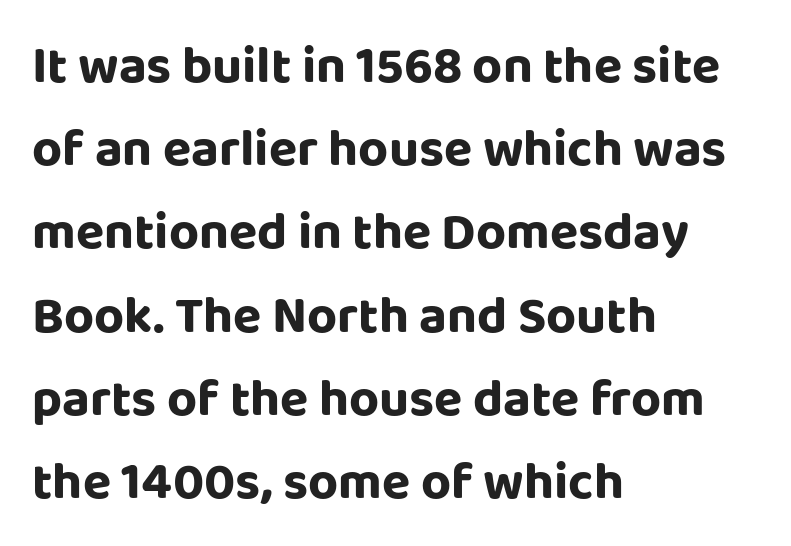
{"serif": "no", "italic": "no", "width": "normal", "stroke_contrast": "low", "x_height": "large", "monospaced": "no", "underline": "no", "align": "left", "line_spacing": "normal", "line_spacing_ratio": 1.6, "letter_spacing": "normal", "letter_spacing_em": 0.0, "glyph_px": 52}
